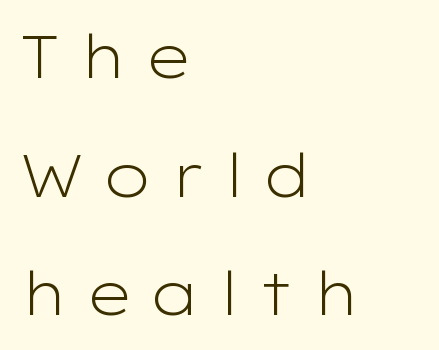
Q: Is the text bold? A: No.
Q: Is the text italic (slanted)? A: No, it is upright.
Q: Is the typeface a serif or a sans-serif typeface? A: Sans-serif.
Q: Is the text underlined? A: No.
Q: How is the paragraph aligned? A: Left-aligned.
Q: Is the spacing between letters normal or unusually wide? A: Unusually wide.
Q: Is the spacing between lines tight, normal or loose? A: Loose.
Q: Width (condensed, normal, or wide)? A: Wide.
Q: Stroke contrast? A: Low.
Q: x-height? A: Medium.
Q: Monospaced? A: No.
